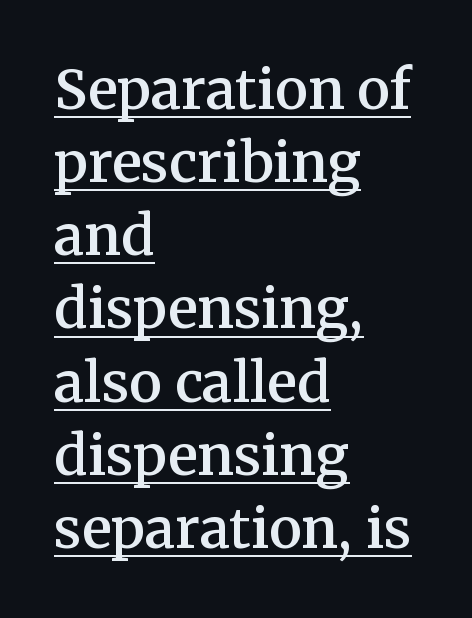
A typesetter would call this leading conventional body-copy spacing. Do the characters align in a grid? No, the font is proportional. Does the weight exceed regular? Yes, but only to semibold. Inter-character spacing is left at the font's built-in metrics.
